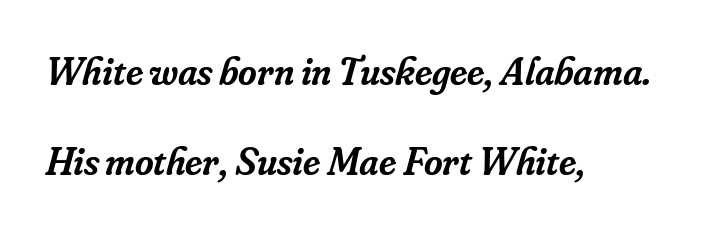
A typesetter would call this proportional, since set widths differ per character. A classic flush-left, rag-right setting is used for this passage. A semibold gives these letters moderate extra thickness, short of bold. Slanted lettering throughout.
